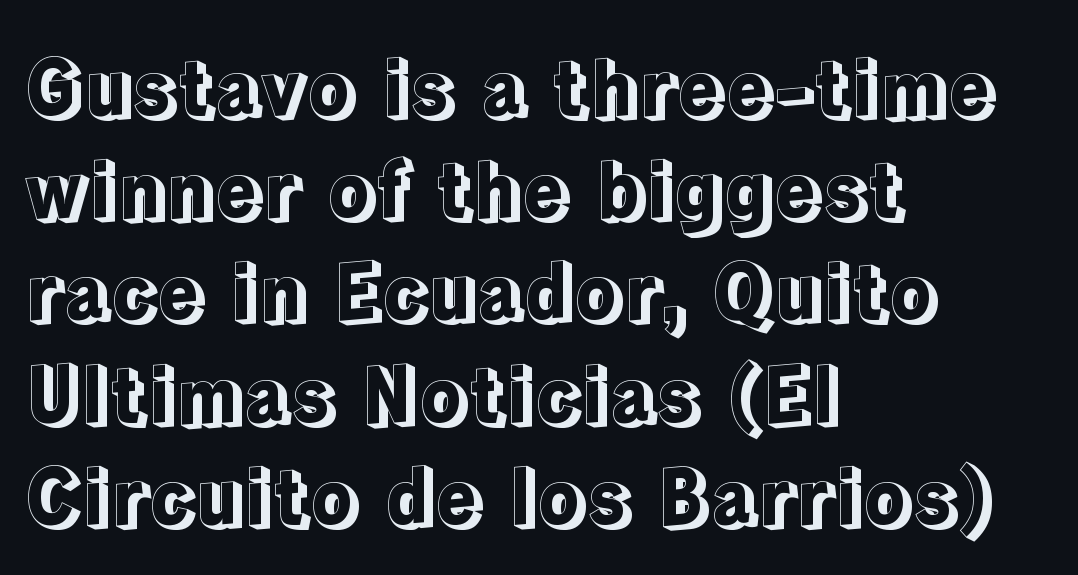
The space beneath each line is pristine and unruled. This is the regular roman posture of the typeface. The passage shown is typed in a proportional face where columns would drift. Look at the tracking — it's just the regular setting, nothing added.
